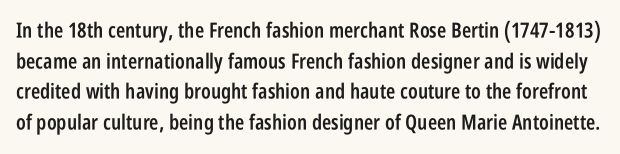
The image shows 21 px text type, upright; set normal line spacing (1.46x), normal letter spacing, not underlined.
